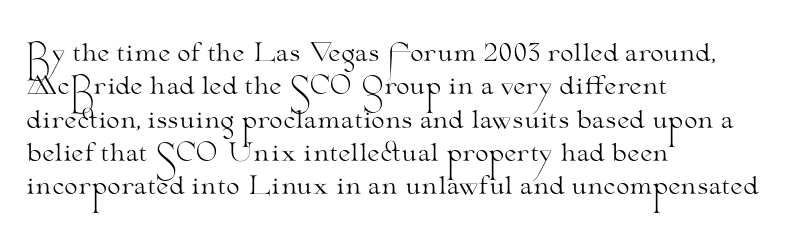
The image shows 24 px text type, upright; set left-aligned, normal line spacing (1.39x), normal letter spacing, not underlined.
